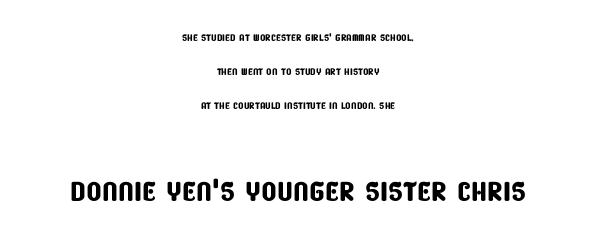
Q: Is the typeface a serif or a sans-serif typeface? A: Sans-serif.
Q: Is the text underlined? A: No.
Q: How is the paragraph aligned? A: Centered.
Q: Is the spacing between letters normal or unusually wide? A: Normal.
Q: Is the spacing between lines tight, normal or loose? A: Loose.
Q: Which block of text is set in a larger size, the first (top) or the second (bottom)? A: The second (bottom) one.
Q: Width (condensed, normal, or wide)? A: Condensed.
Q: Stroke contrast? A: Low.
Q: x-height? A: Large.
Q: Monospaced? A: No.
